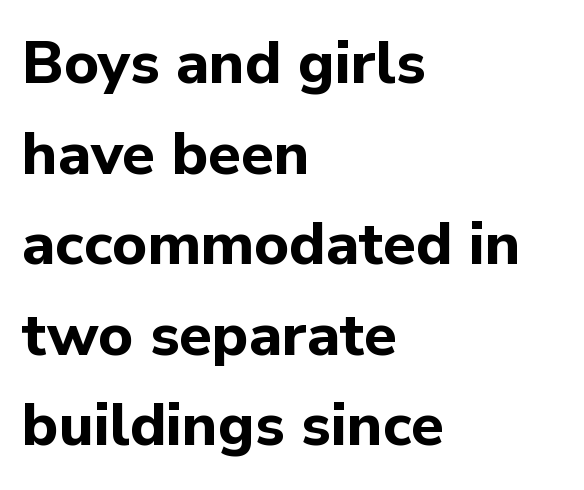
{"serif": "no", "italic": "no", "bold": "yes", "weight": "bold", "width": "normal", "stroke_contrast": "low", "x_height": "medium", "monospaced": "no", "underline": "no", "align": "left", "line_spacing": "normal", "line_spacing_ratio": 1.51, "letter_spacing": "normal", "letter_spacing_em": 0.0, "glyph_px": 60}
